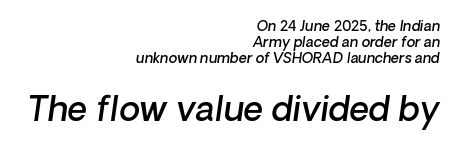
The image shows 34 px semibold sans-serif type; set right-aligned, tight line spacing (1.13x), normal letter spacing, not underlined; the second (bottom) block is 2.43x larger; low stroke contrast and a medium x-height.
